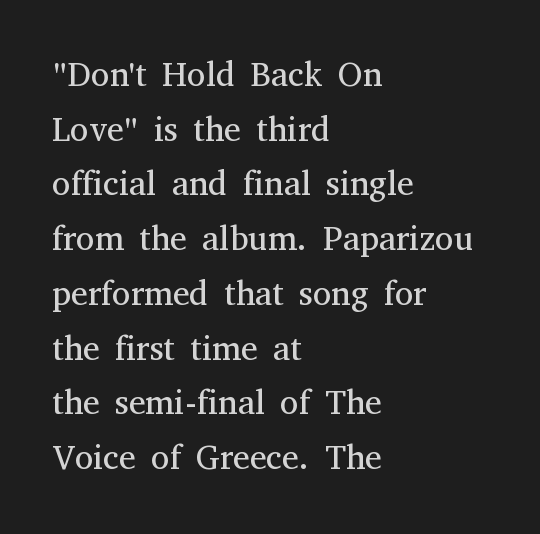
Italic: no, the glyphs are upright roman. Typeset ragged right — the left edge is the straight one. The rendering shows small feet on the letterforms — a serif design. Lines of text with bare space underneath. Normally led — the rows are evenly, conventionally spaced.
